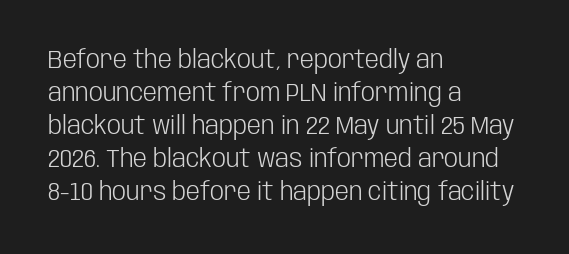
{"italic": "no", "bold": "no", "underline": "no", "align": "left", "line_spacing": "normal", "line_spacing_ratio": 1.32, "letter_spacing": "normal", "letter_spacing_em": 0.0, "glyph_px": 25}
